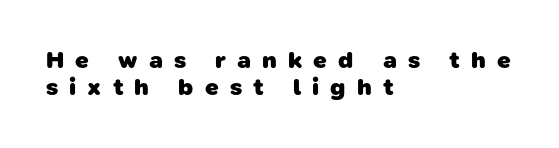
{"bold": "yes", "underline": "no", "align": "left", "line_spacing": "tight", "line_spacing_ratio": 1.11, "letter_spacing": "wide", "letter_spacing_em": 0.46, "glyph_px": 24}
